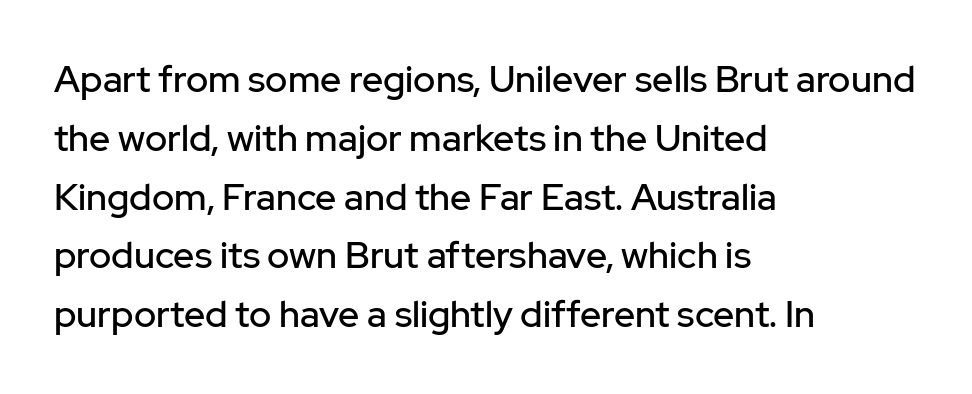
{"serif": "no", "italic": "no", "width": "normal", "stroke_contrast": "low", "x_height": "medium", "monospaced": "no", "underline": "no", "align": "left", "line_spacing": "normal", "line_spacing_ratio": 1.59, "letter_spacing": "normal", "letter_spacing_em": 0.0, "glyph_px": 37}
